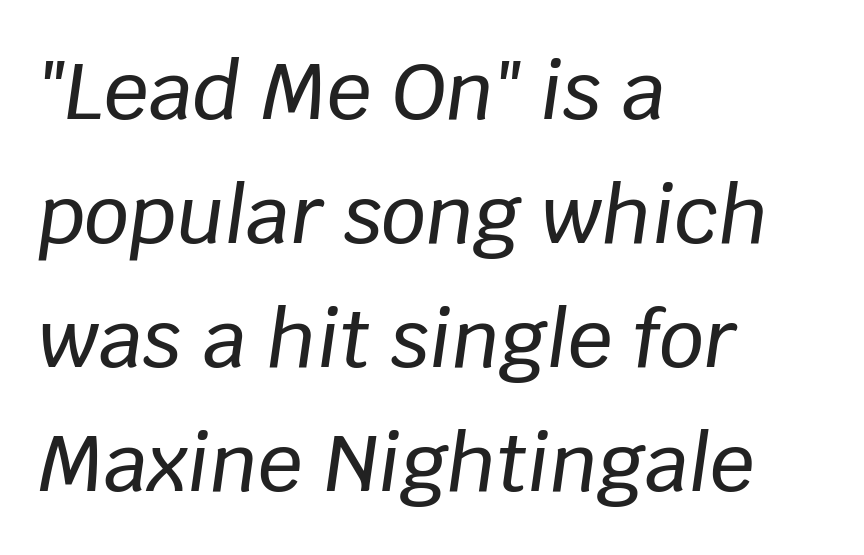
The image shows 79 px text type, italic (leaning right); set left-aligned, normal line spacing (1.57x), normal letter spacing, not underlined; low stroke contrast and a large x-height.
